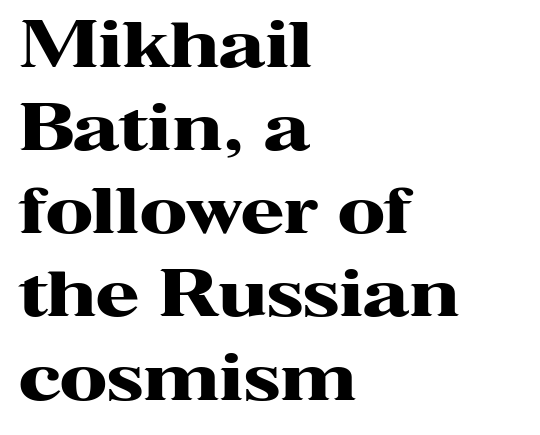
Q: Is the text bold? A: Yes.
Q: Is the text italic (slanted)? A: No, it is upright.
Q: Is the typeface a serif or a sans-serif typeface? A: Serif.
Q: Is the text underlined? A: No.
Q: How is the paragraph aligned? A: Left-aligned.
Q: Is the spacing between letters normal or unusually wide? A: Normal.
Q: Is the spacing between lines tight, normal or loose? A: Normal.
Q: Width (condensed, normal, or wide)? A: Wide.
Q: Stroke contrast? A: High.
Q: x-height? A: Medium.
Q: Monospaced? A: No.
